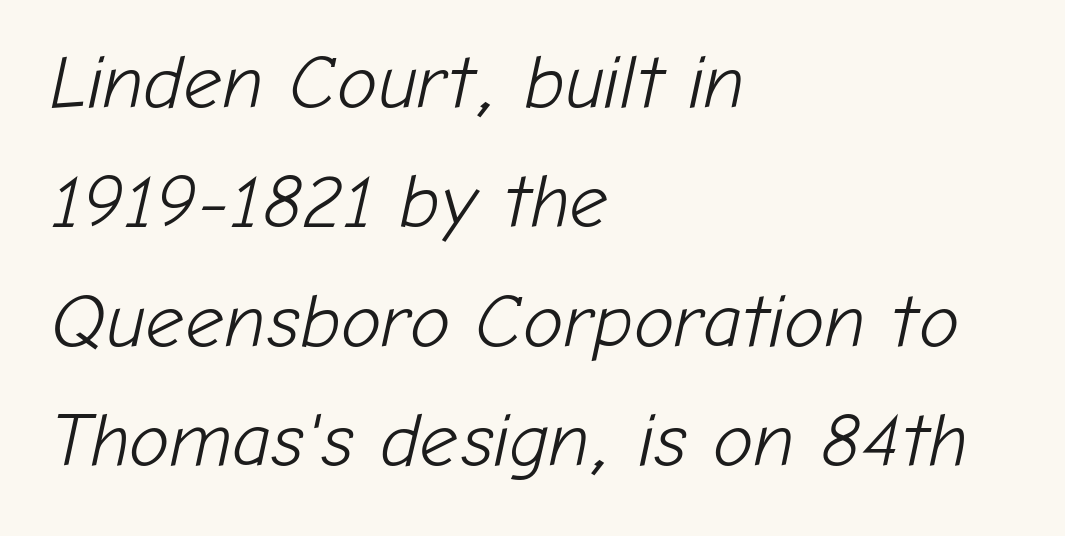
The image shows 76 px light type, italic (leaning right); set left-aligned, normal line spacing (1.57x), normal letter spacing, not underlined; low stroke contrast and a medium x-height.
